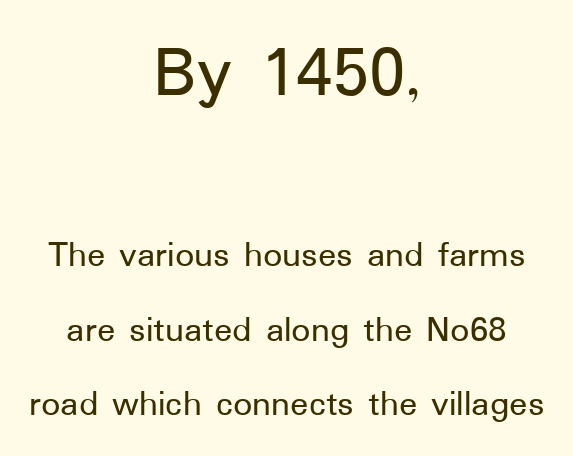
The area under the type is left untouched. Each new line begins a long way beneath the previous one. Font category for this specimen: sans-serif. Do the letters lean? They stand straight.
